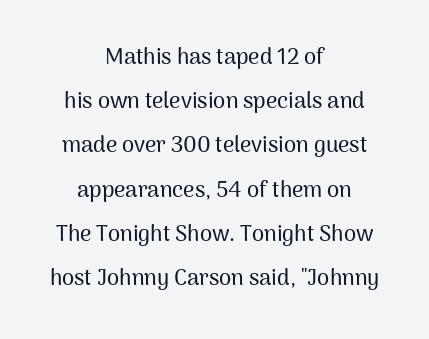
The image shows 22 px text type, upright; set centered, loose line spacing (2.01x), normal letter spacing, not underlined.
